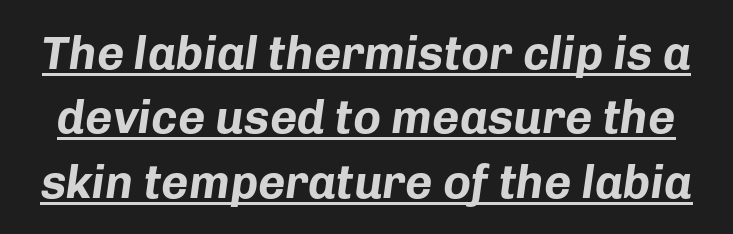
There's an unmistakable incline to the writing here. The words here are underlined. Spacing verdict: proportional, widths tailored to each character. Chunky letters — that's bold for sure.
